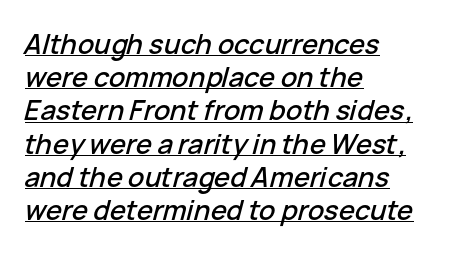
When letters slant like this, we call the style italic. Is there an underline? Yes — a line sits under the letters. The paragraph has a hard left edge and a soft right edge. Tracking here is standard; glyphs follow each other at the usual distance.
